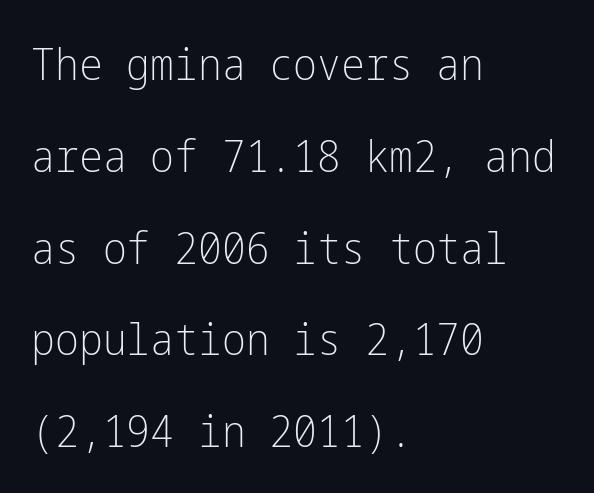
The rendering anchors every line to the left-hand side. Has an underline been added? It has not. Observe the absence of serifs on each vertical stroke in this sample. Style check: upright.
